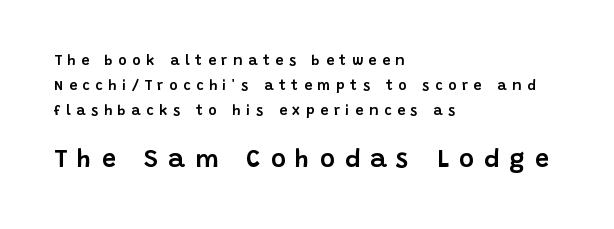
The image shows 25 px text type, upright; set left-aligned, line spacing 1.77x, unusually wide letter spacing (+0.41 em), not underlined; the second (bottom) block is 1.79x larger.
